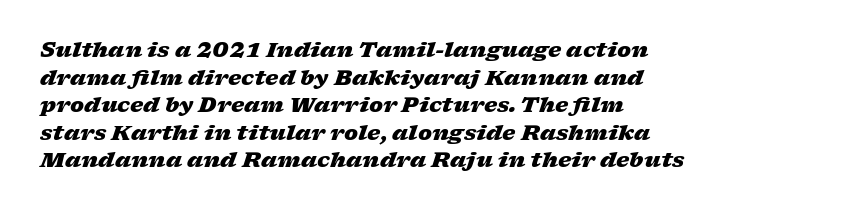
{"italic": "yes", "lean": "right", "slant_degrees": 17, "bold": "yes", "underline": "no", "align": "left", "line_spacing": "normal", "line_spacing_ratio": 1.31, "letter_spacing": "normal", "letter_spacing_em": 0.0, "glyph_px": 21}
